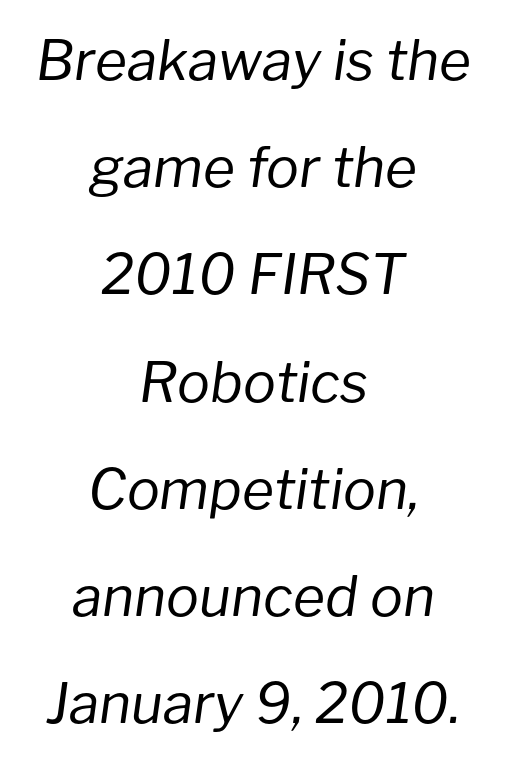
Stroke thickness stays within the range of a standard reading face or lighter. This sample uses plain, unmodified letter spacing. Quick note: interline space is abundant. Style check: oblique. Varying glyph widths throughout — classic text-font behaviour. Caption: multi-line text, centered on the measure.
